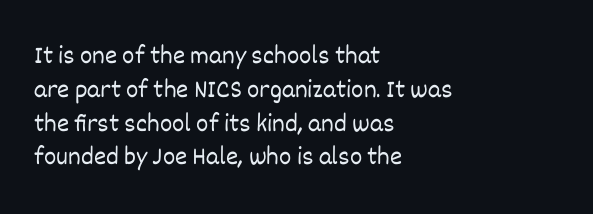
Descenders are the only things crossing below the line. Vertical strokes here are truly vertical. Compared with typical paragraphs, the rows here are spaced about the same. The setting favours the left margin, as ordinary paragraphs usually do.
